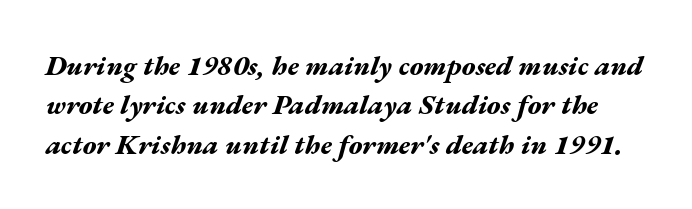
Q: Is the text bold? A: Yes.
Q: Is the text italic (slanted)? A: Yes, it leans right by about 17 degrees.
Q: Is the text underlined? A: No.
Q: Is the spacing between letters normal or unusually wide? A: Normal.
Q: Is the spacing between lines tight, normal or loose? A: Normal.
Q: Width (condensed, normal, or wide)? A: Wide.
Q: Stroke contrast? A: Medium.
Q: x-height? A: Medium.
Q: Monospaced? A: No.
